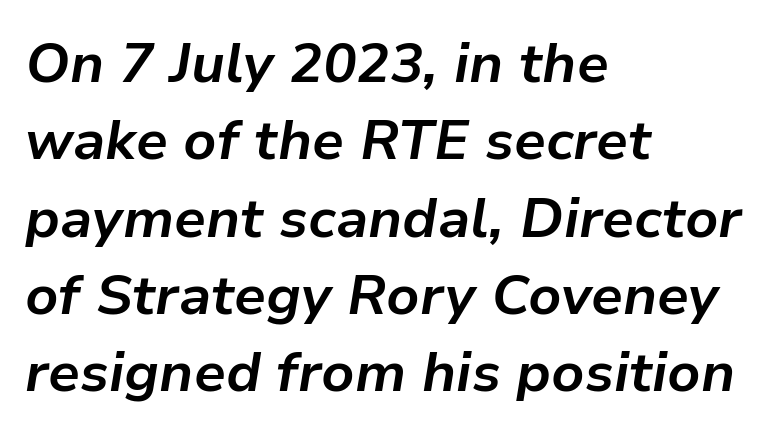
Q: Is the text bold? A: Yes.
Q: Is the text italic (slanted)? A: Yes, it leans right by about 9 degrees.
Q: Is the text underlined? A: No.
Q: How is the paragraph aligned? A: Left-aligned.
Q: Is the spacing between letters normal or unusually wide? A: Normal.
Q: Is the spacing between lines tight, normal or loose? A: Normal.
Q: Width (condensed, normal, or wide)? A: Normal.
Q: Stroke contrast? A: Low.
Q: x-height? A: Medium.
Q: Monospaced? A: No.
